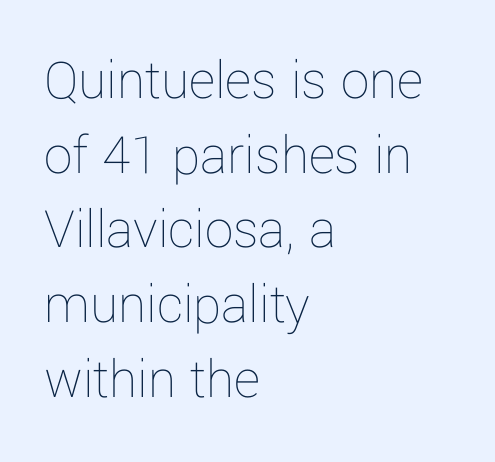
Posture: upright roman. The line texture is even and compact thanks to regular tracking. Heaviness? Minimal to ordinary, like unemphasized prose. These lines are rendered in a variable-pitch font.
